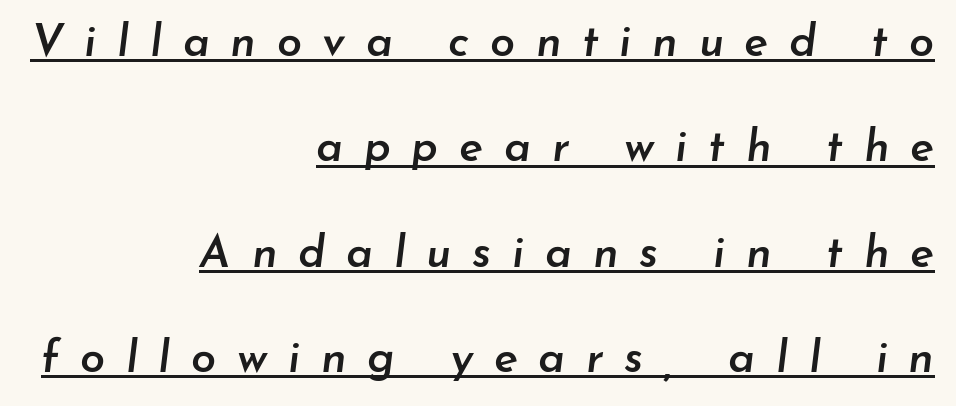
The image shows 45 px semibold type, italic (leaning right); set right-aligned, loose line spacing (2.34x), unusually wide letter spacing (+0.46 em), underlined; low stroke contrast and a small x-height.
